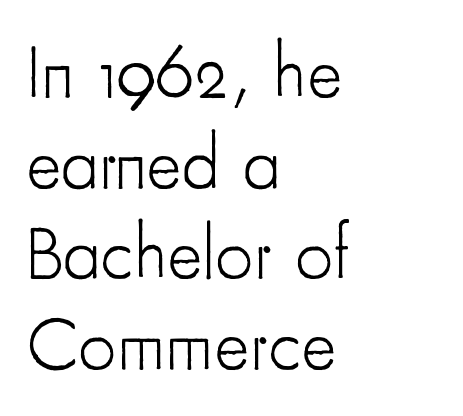
The image shows 75 px light, condensed sans-serif type, upright; set left-aligned, line spacing 1.21x, normal letter spacing, not underlined; low stroke contrast and a small x-height.
